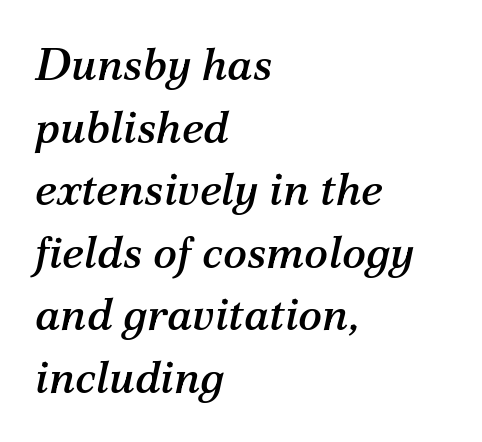
{"serif": "yes", "italic": "yes", "lean": "right", "slant_degrees": 12, "width": "normal", "stroke_contrast": "medium", "x_height": "medium", "monospaced": "no", "underline": "no", "align": "left", "line_spacing": "normal", "line_spacing_ratio": 1.39, "letter_spacing": "normal", "letter_spacing_em": 0.0, "glyph_px": 45}
